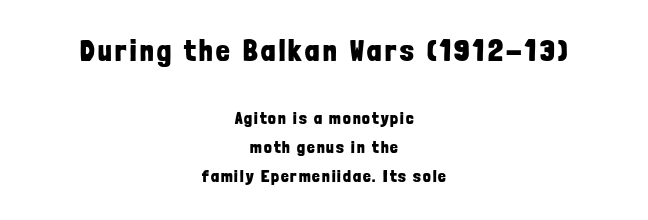
Q: Is the text bold? A: Yes.
Q: Is the text italic (slanted)? A: No, it is upright.
Q: Is the typeface a serif or a sans-serif typeface? A: Sans-serif.
Q: Is the text underlined? A: No.
Q: How is the paragraph aligned? A: Centered.
Q: Which block of text is set in a larger size, the first (top) or the second (bottom)? A: The first (top) one.
Q: Width (condensed, normal, or wide)? A: Condensed.
Q: Stroke contrast? A: Low.
Q: x-height? A: Medium.
Q: Monospaced? A: No.
